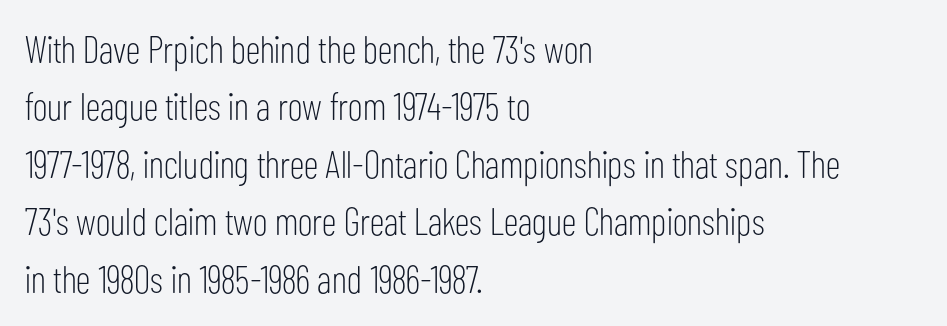
The image shows 38 px light, condensed sans-serif type, upright; set left-aligned, normal line spacing (1.51x), normal letter spacing, not underlined; low stroke contrast and a medium x-height.
